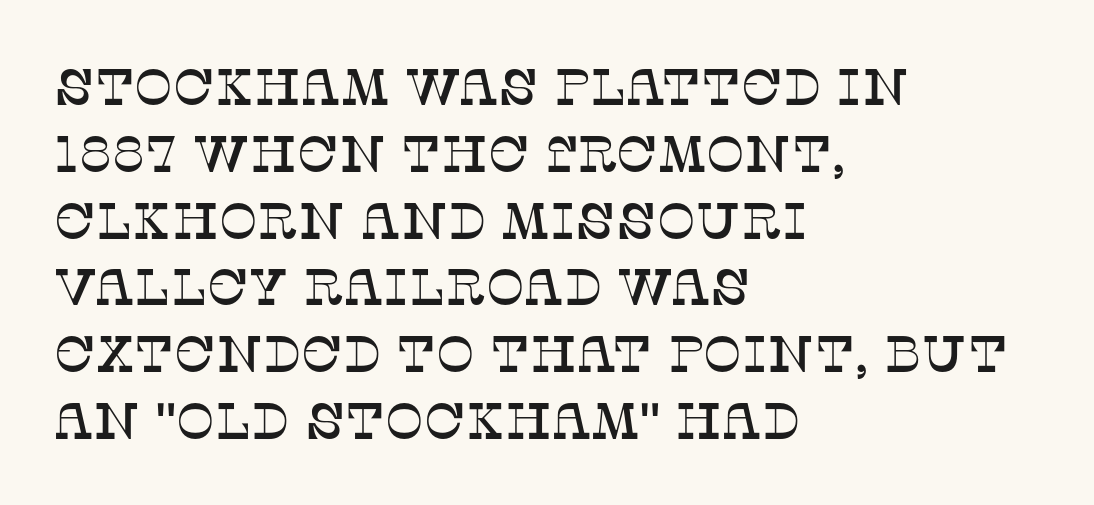
{"serif": "yes", "italic": "no", "width": "normal", "stroke_contrast": "low", "x_height": "large", "monospaced": "no", "underline": "no", "align": "left", "line_spacing": "normal", "line_spacing_ratio": 1.31, "letter_spacing": "normal", "letter_spacing_em": 0.0, "glyph_px": 51}
